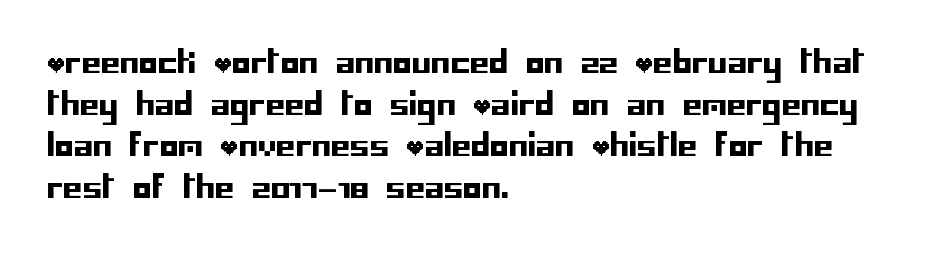
Q: Is the text italic (slanted)? A: No, it is upright.
Q: Is the typeface a serif or a sans-serif typeface? A: Sans-serif.
Q: Is the text underlined? A: No.
Q: How is the paragraph aligned? A: Left-aligned.
Q: Is the spacing between letters normal or unusually wide? A: Normal.
Q: Is the spacing between lines tight, normal or loose? A: Normal.
Q: Width (condensed, normal, or wide)? A: Normal.
Q: Stroke contrast? A: Low.
Q: x-height? A: Large.
